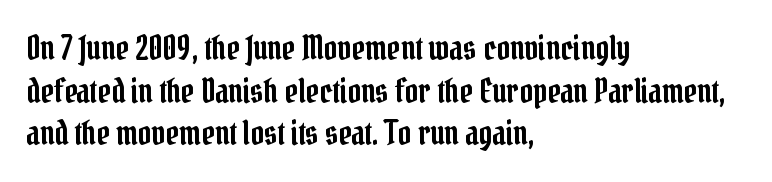
To sum up the face: it has serifs. Is this a fixed-width face? No — the glyphs have proportional, varying widths. The axis of the letterforms is exactly vertical. Default kerning and tracking; the words read as compact shapes. Descender tails drop into unmarked territory.
